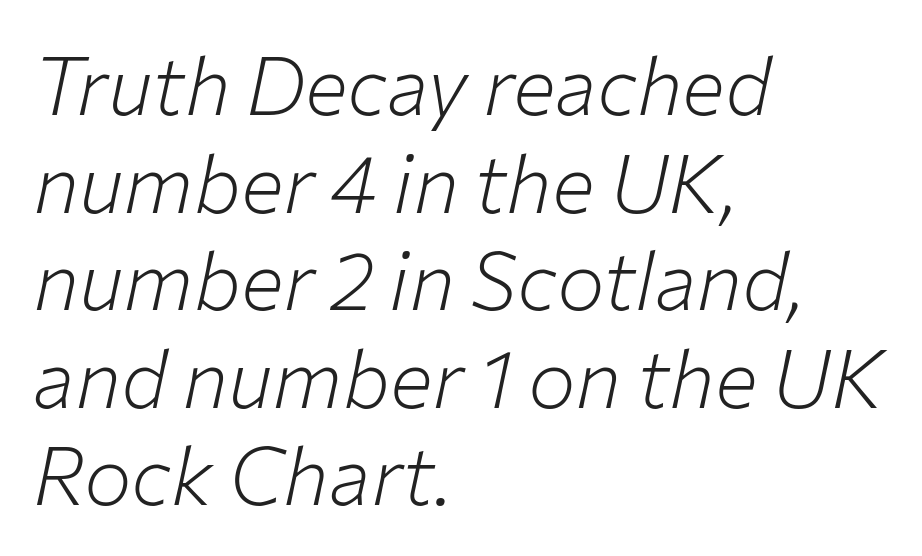
The image shows 80 px light type, italic (leaning right); set left-aligned, line spacing 1.22x, normal letter spacing, not underlined; low stroke contrast and a medium x-height.
